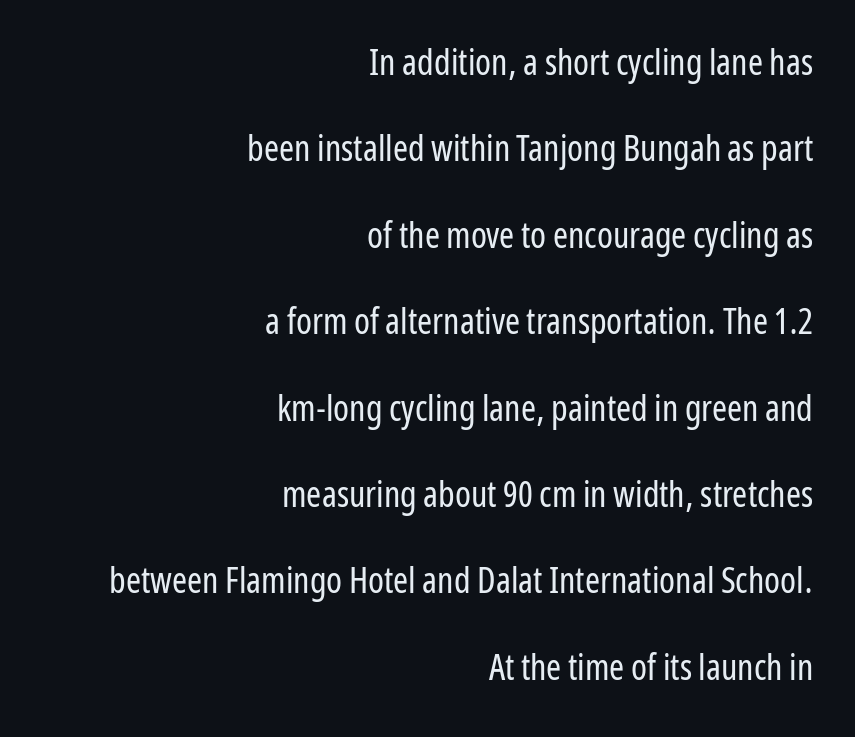
The image shows 36 px regular-weight, condensed sans-serif type, upright; set right-aligned, loose line spacing (2.4x), normal letter spacing, not underlined; low stroke contrast and a medium x-height.
